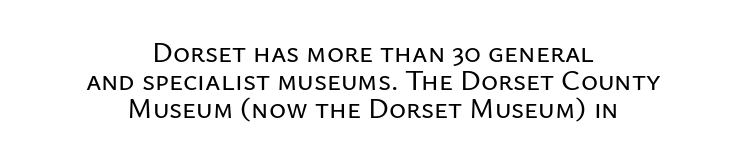
The image shows 29 px sans-serif type, upright; set centered, tight line spacing (0.96x), normal letter spacing, not underlined; low stroke contrast and a medium x-height.
